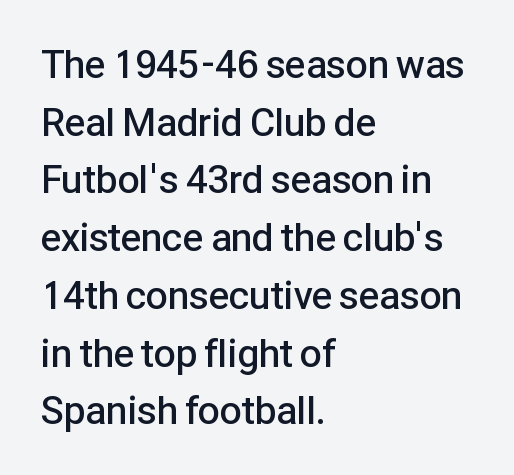
Q: Is the text bold? A: Semi-bold.
Q: Is the text italic (slanted)? A: No, it is upright.
Q: Is the typeface a serif or a sans-serif typeface? A: Sans-serif.
Q: Is the text underlined? A: No.
Q: How is the paragraph aligned? A: Left-aligned.
Q: Is the spacing between letters normal or unusually wide? A: Normal.
Q: Is the spacing between lines tight, normal or loose? A: Normal.
Q: Width (condensed, normal, or wide)? A: Normal.
Q: Stroke contrast? A: Low.
Q: x-height? A: Medium.
Q: Monospaced? A: No.
